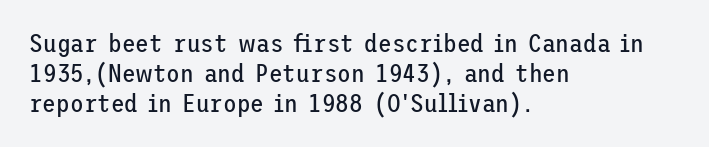
The image shows 25 px text type, upright; set left-aligned, line spacing 1.2x, normal letter spacing, not underlined.
